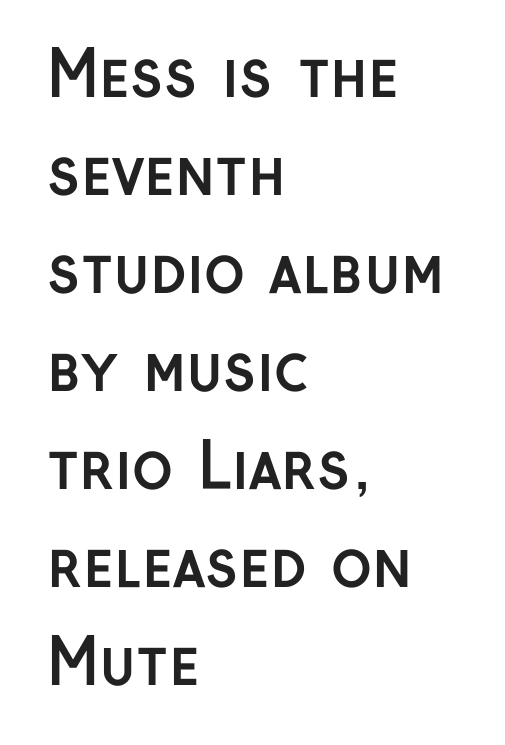
{"serif": "no", "italic": "no", "bold": "yes", "weight": "semibold", "width": "normal", "stroke_contrast": "low", "x_height": "medium", "monospaced": "no", "underline": "no", "align": "left", "line_spacing": "normal", "line_spacing_ratio": 1.58, "letter_spacing": "normal", "letter_spacing_em": 0.0, "glyph_px": 62}
